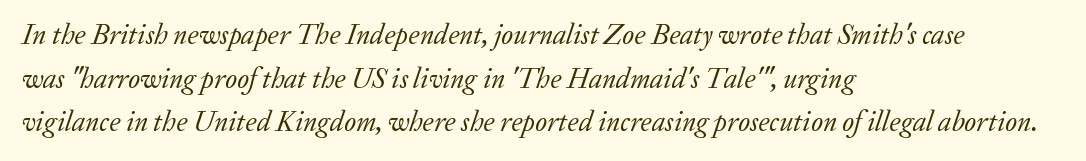
The image shows 28 px regular-weight serif type, italic (leaning right); set left-aligned, normal line spacing (1.56x), normal letter spacing, not underlined; low stroke contrast and a medium x-height.
